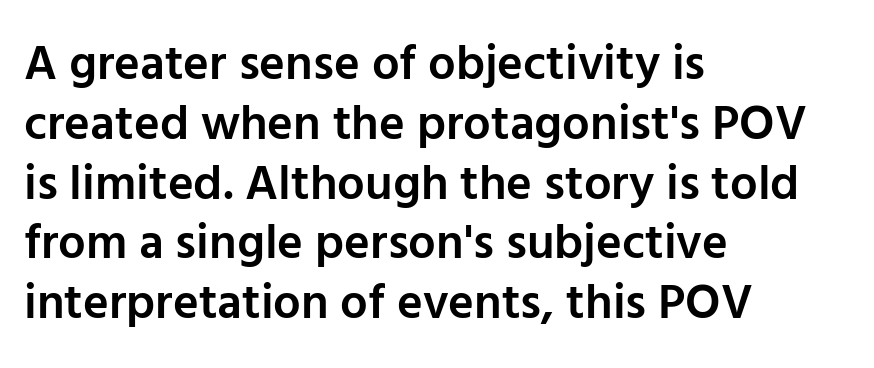
{"serif": "no", "italic": "no", "bold": "semi", "weight": "semibold", "width": "normal", "stroke_contrast": "low", "x_height": "medium", "monospaced": "no", "underline": "no", "align": "left", "line_spacing_ratio": 1.22, "letter_spacing": "normal", "letter_spacing_em": 0.0, "glyph_px": 49}
